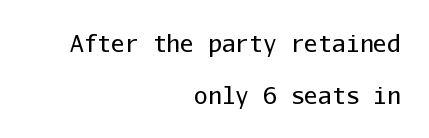
{"italic": "no", "bold": "no", "underline": "no", "align": "right", "line_spacing": "loose", "line_spacing_ratio": 2.27, "letter_spacing": "normal", "letter_spacing_em": 0.0, "glyph_px": 23}
